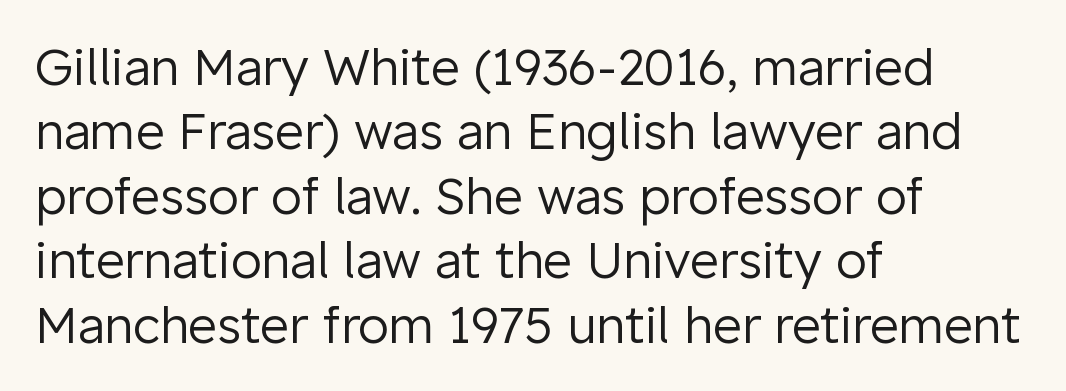
The characters are drawn with everyday or finer stroke widths. Nothing unusual about the tracking: characters are spaced as the font intends. Is there any slant? The stems are plumb. Notice how descenders clear the ascenders below comfortably — that's standard leading. This rendering employs a face without finishing strokes, i.e., a sans-serif. Note the varied advance widths — an 'i' is clearly narrower than an 'm'.
